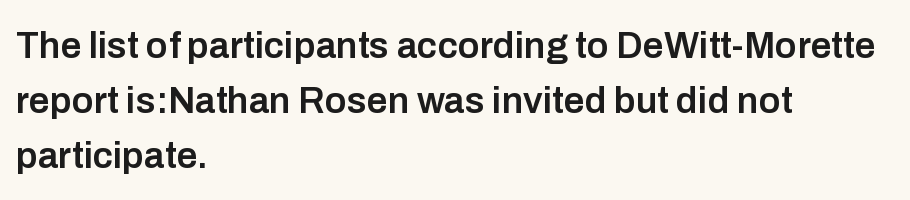
The image shows 37 px semibold sans-serif type, upright; set left-aligned, normal line spacing (1.48x), normal letter spacing, not underlined; low stroke contrast and a medium x-height.
